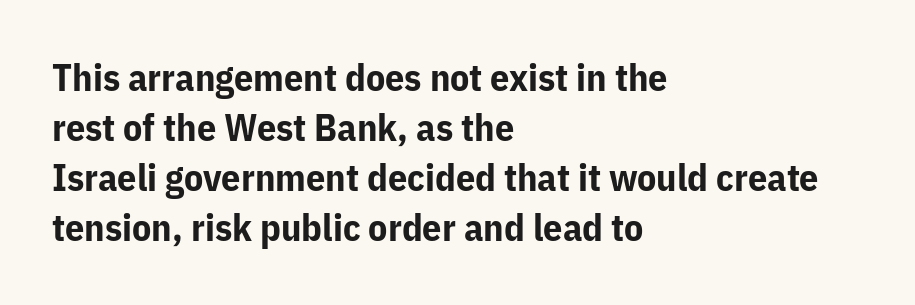
The typesetter chose a ragged-right arrangement here. Notice how descenders clear the ascenders below comfortably — that's standard leading. Rule under the text: the space is simply empty. Heavy-handed strokes throughout: this text is bold. The face used here is rendered with its standard letterfit.
